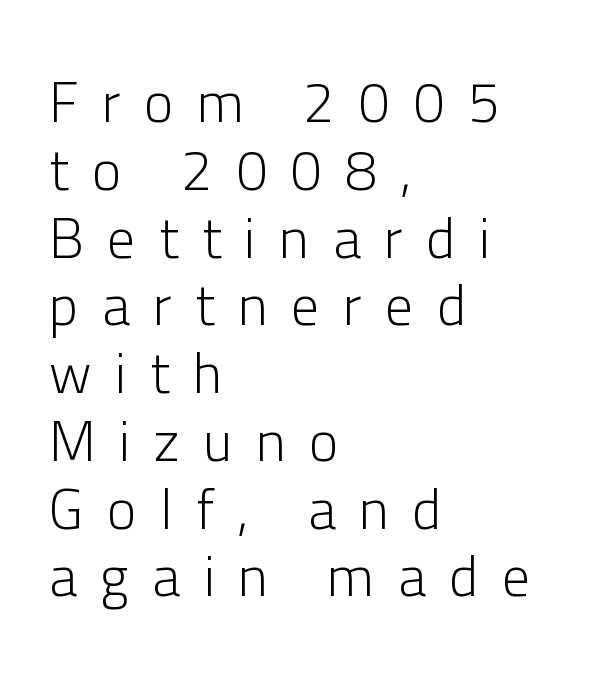
Q: Is the text bold? A: No.
Q: Is the text italic (slanted)? A: No, it is upright.
Q: Is the typeface a serif or a sans-serif typeface? A: Sans-serif.
Q: Is the text underlined? A: No.
Q: How is the paragraph aligned? A: Left-aligned.
Q: Is the spacing between letters normal or unusually wide? A: Unusually wide.
Q: Width (condensed, normal, or wide)? A: Normal.
Q: Stroke contrast? A: Low.
Q: x-height? A: Medium.
Q: Monospaced? A: No.
